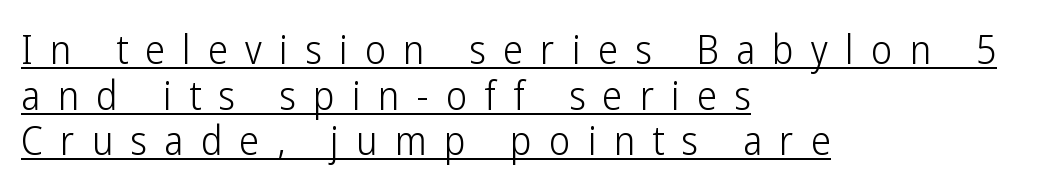
Q: Is the text bold? A: No.
Q: Is the text italic (slanted)? A: No, it is upright.
Q: Is the typeface a serif or a sans-serif typeface? A: Sans-serif.
Q: Is the text underlined? A: Yes.
Q: How is the paragraph aligned? A: Left-aligned.
Q: Is the spacing between letters normal or unusually wide? A: Unusually wide.
Q: Is the spacing between lines tight, normal or loose? A: Tight.
Q: Width (condensed, normal, or wide)? A: Condensed.
Q: Stroke contrast? A: Low.
Q: x-height? A: Medium.
Q: Monospaced? A: No.
